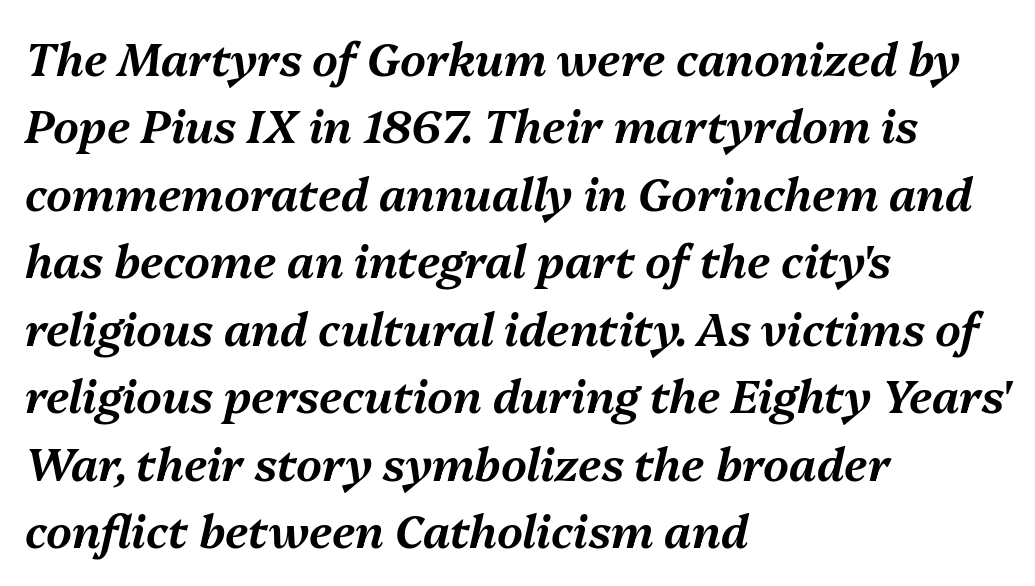
{"italic": "yes", "lean": "right", "slant_degrees": 13, "width": "normal", "stroke_contrast": "medium", "x_height": "medium", "monospaced": "no", "underline": "no", "align": "left", "line_spacing": "normal", "line_spacing_ratio": 1.5, "letter_spacing": "normal", "letter_spacing_em": 0.0, "glyph_px": 45}
